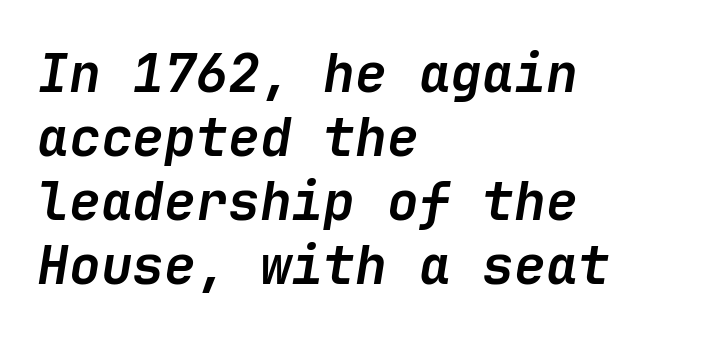
Q: Is the text bold? A: Yes.
Q: Is the text italic (slanted)? A: Yes, it leans right by about 9 degrees.
Q: Is the text underlined? A: No.
Q: How is the paragraph aligned? A: Left-aligned.
Q: Is the spacing between letters normal or unusually wide? A: Normal.
Q: Width (condensed, normal, or wide)? A: Normal.
Q: Stroke contrast? A: Low.
Q: x-height? A: Medium.
